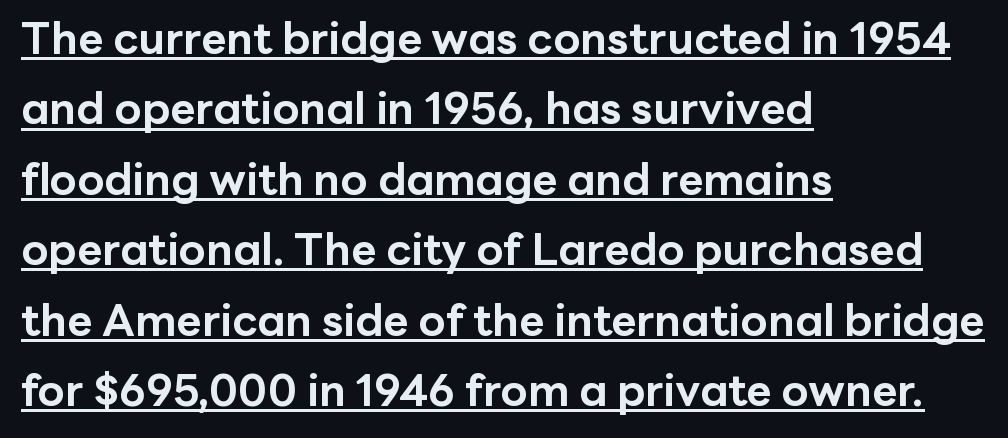
{"serif": "no", "italic": "no", "bold": "yes", "weight": "bold", "width": "normal", "stroke_contrast": "low", "x_height": "medium", "monospaced": "no", "underline": "yes", "align": "left", "line_spacing": "normal", "line_spacing_ratio": 1.6, "letter_spacing": "normal", "letter_spacing_em": 0.0, "glyph_px": 44}
